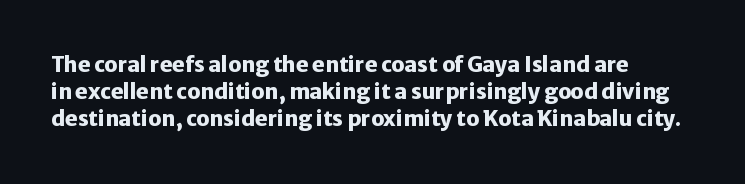
The space directly below the letters is spotless. In terms of leading, this rendering sits right in the middle. Notice how the stems are strictly vertical — no italics here. Honestly, the letter spacing is just normal — you wouldn't notice it. Typesetter's note: full bold, strokes at maximum text heaviness.
